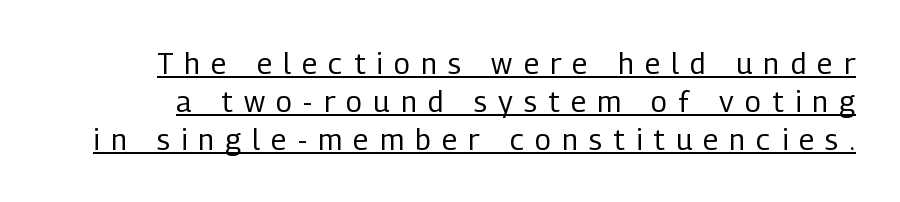
A typesetter would call this proportional, since set widths differ per character. Do the letters lean? They stand straight. Honestly, the letter spacing is so wide it's the main thing you notice. Each new line begins a customary step beneath the previous one. The font family rendered here belongs to the sans-serif group. This sample carries an underscore along the baseline area.
